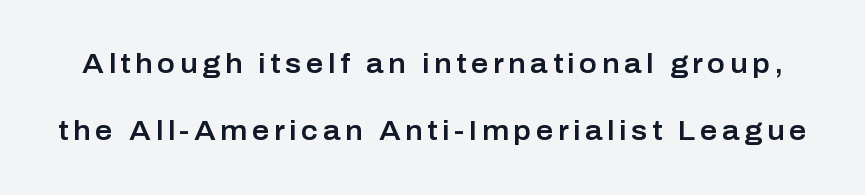
Notice the wide empty band between every row — that's loose leading. Descenders hang freely into open space. Is there any slant? The stems are plumb.
